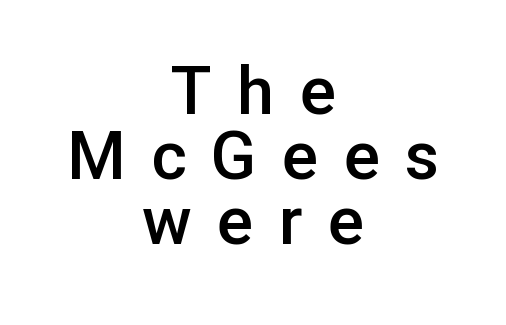
Clear beneath every line of the passage. Does the lettering tilt? It doesn't — this is upright. The space between consecutive lines is stingy. Typesetter's note: demi weight, one step under bold. Look at the bottom of the vertical strokes: they stop flat, with no serifs. This rendering widens character spacing well past its baseline value.
